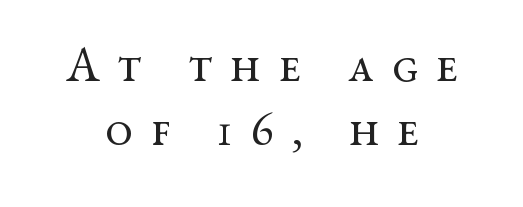
The letters stand upright; this is a roman face. Observe the wide spacing: letters keep a clear distance from each other. The block of text has a typical density, with ordinary space between rows. Nobody drew a line under any word here. The characters display serif detailing at their extremities.
